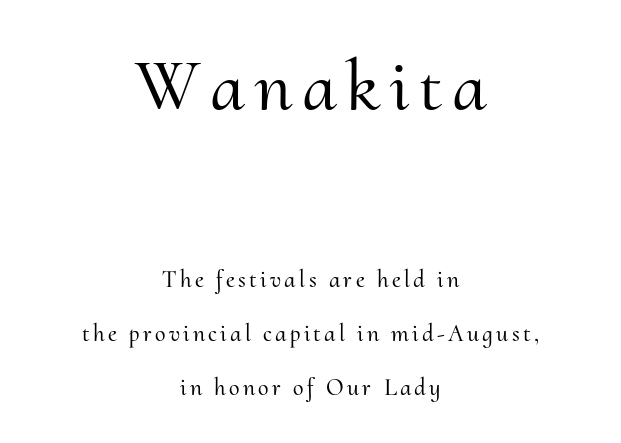
Q: Is the text italic (slanted)? A: No, it is upright.
Q: Is the typeface a serif or a sans-serif typeface? A: Serif.
Q: Is the text underlined? A: No.
Q: How is the paragraph aligned? A: Centered.
Q: Is the spacing between lines tight, normal or loose? A: Loose.
Q: Which block of text is set in a larger size, the first (top) or the second (bottom)? A: The first (top) one.
Q: Width (condensed, normal, or wide)? A: Normal.
Q: Stroke contrast? A: Medium.
Q: x-height? A: Small.
Q: Monospaced? A: No.
